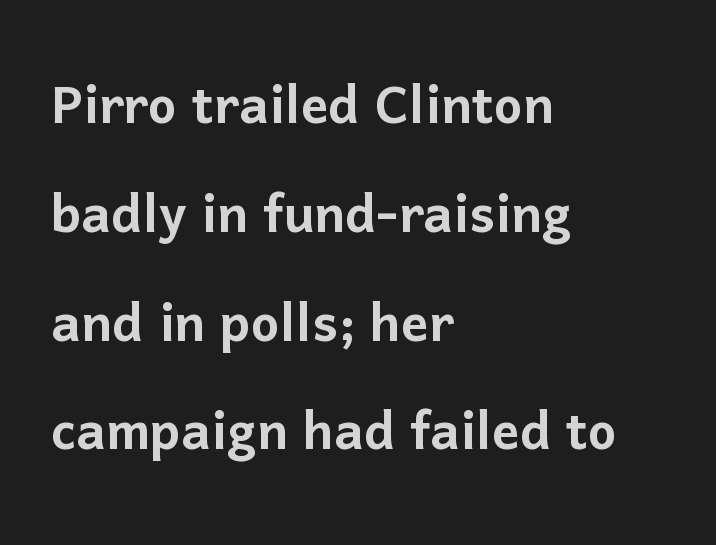
Q: Is the text italic (slanted)? A: No, it is upright.
Q: Is the typeface a serif or a sans-serif typeface? A: Sans-serif.
Q: Is the text underlined? A: No.
Q: How is the paragraph aligned? A: Left-aligned.
Q: Is the spacing between letters normal or unusually wide? A: Normal.
Q: Is the spacing between lines tight, normal or loose? A: Normal.
Q: Width (condensed, normal, or wide)? A: Normal.
Q: Stroke contrast? A: Low.
Q: x-height? A: Medium.
Q: Monospaced? A: No.
